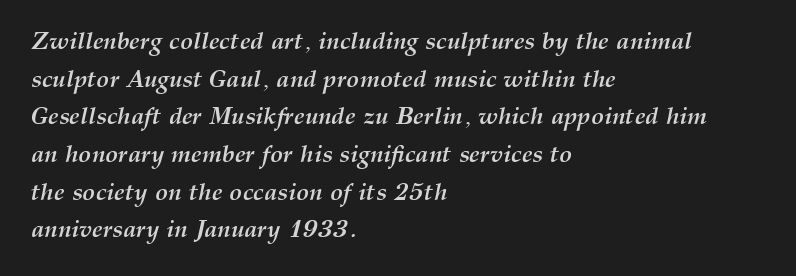
Q: Is the text bold? A: Yes.
Q: Is the text italic (slanted)? A: Yes, it leans right by about 12 degrees.
Q: Is the text underlined? A: No.
Q: How is the paragraph aligned? A: Left-aligned.
Q: Is the spacing between letters normal or unusually wide? A: Normal.
Q: Is the spacing between lines tight, normal or loose? A: Normal.
